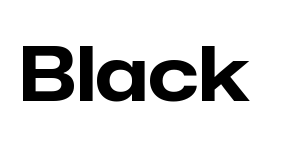
{"serif": "no", "italic": "no", "bold": "yes", "weight": "bold", "width": "normal", "stroke_contrast": "low", "x_height": "medium", "monospaced": "no", "underline": "no", "letter_spacing": "normal", "letter_spacing_em": 0.0, "glyph_px": 75}
